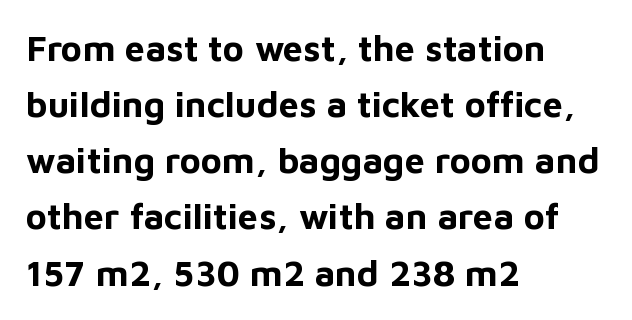
Q: Is the text bold? A: Yes.
Q: Is the text italic (slanted)? A: No, it is upright.
Q: Is the typeface a serif or a sans-serif typeface? A: Sans-serif.
Q: Is the text underlined? A: No.
Q: How is the paragraph aligned? A: Left-aligned.
Q: Is the spacing between letters normal or unusually wide? A: Normal.
Q: Is the spacing between lines tight, normal or loose? A: Normal.
Q: Width (condensed, normal, or wide)? A: Normal.
Q: Stroke contrast? A: Low.
Q: x-height? A: Medium.
Q: Monospaced? A: No.
